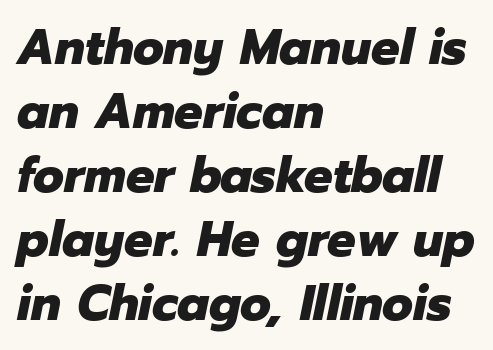
{"italic": "yes", "lean": "right", "slant_degrees": 12, "bold": "yes", "weight": "heavy", "width": "normal", "stroke_contrast": "low", "x_height": "medium", "monospaced": "no", "underline": "no", "align": "left", "line_spacing": "normal", "line_spacing_ratio": 1.28, "letter_spacing": "normal", "letter_spacing_em": 0.0, "glyph_px": 50}
